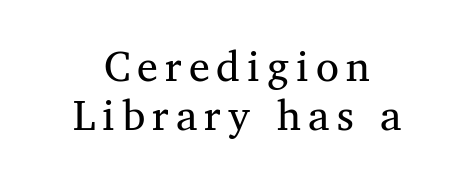
No italicization has been applied; the sample stays upright. Serif or sans? Serif — the stroke terminals have little feet. The strokes carry an ordinary text weight at most. Character widths vary here, with narrow letters taking less room than wide ones. Bare-footed words on every line.
